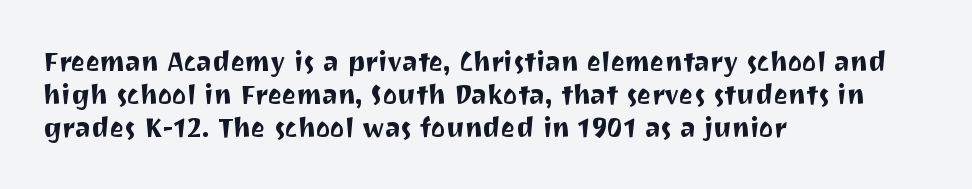
No extra tracking has been applied to these lines. Check the space under the baseline: it is left empty. The font's upright variant was chosen for this text. Casual observation: everything's shoved over to the left.
